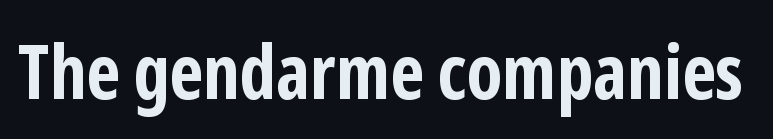
Q: Is the text bold? A: Yes.
Q: Is the text italic (slanted)? A: No, it is upright.
Q: Is the typeface a serif or a sans-serif typeface? A: Sans-serif.
Q: Is the text underlined? A: No.
Q: Is the spacing between letters normal or unusually wide? A: Normal.
Q: Width (condensed, normal, or wide)? A: Condensed.
Q: Stroke contrast? A: Low.
Q: x-height? A: Medium.
Q: Monospaced? A: No.
